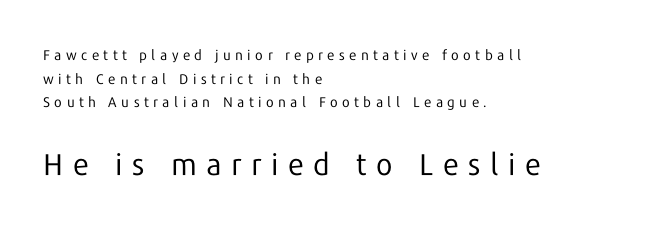
{"serif": "no", "italic": "no", "bold": "no", "weight": "regular", "width": "normal", "stroke_contrast": "low", "x_height": "medium", "monospaced": "no", "underline": "no", "align": "left", "line_spacing": "normal", "line_spacing_ratio": 1.68, "letter_spacing": "wide", "letter_spacing_em": 0.32, "larger_block": "second", "size_ratio": 2.14, "glyph_px": 30}
